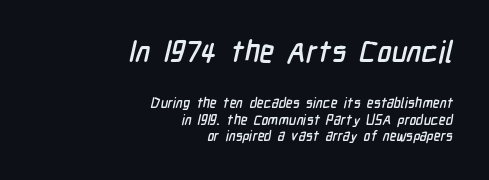
Q: Is the typeface a serif or a sans-serif typeface? A: Sans-serif.
Q: Is the text underlined? A: No.
Q: How is the paragraph aligned? A: Right-aligned.
Q: Is the spacing between letters normal or unusually wide? A: Normal.
Q: Is the spacing between lines tight, normal or loose? A: Tight.
Q: Which block of text is set in a larger size, the first (top) or the second (bottom)? A: The first (top) one.
Q: Width (condensed, normal, or wide)? A: Condensed.
Q: Stroke contrast? A: Low.
Q: x-height? A: Medium.
Q: Monospaced? A: No.
